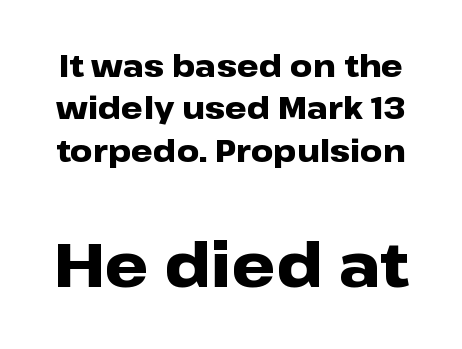
The image shows 62 px heavy, wide sans-serif type, upright; set normal line spacing (1.37x), normal letter spacing, not underlined; the second (bottom) block is 2.0x larger; low stroke contrast and a medium x-height.
